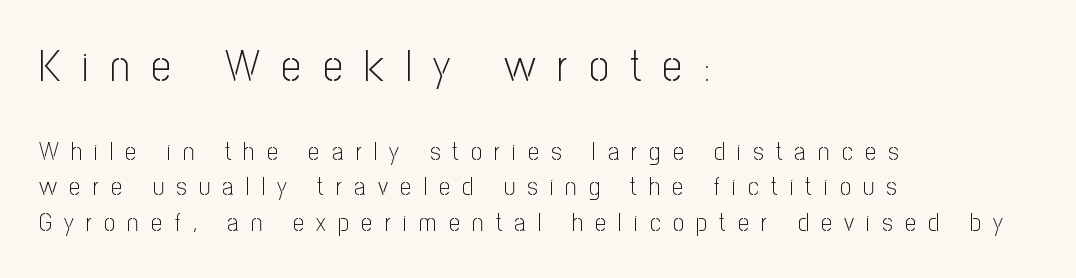
Rule under the text: the space is simply empty. Character widths vary here, with narrow letters taking less room than wide ones. Weight class: somewhere from thin through regular. This is roman type, the default non-slanted kind.
